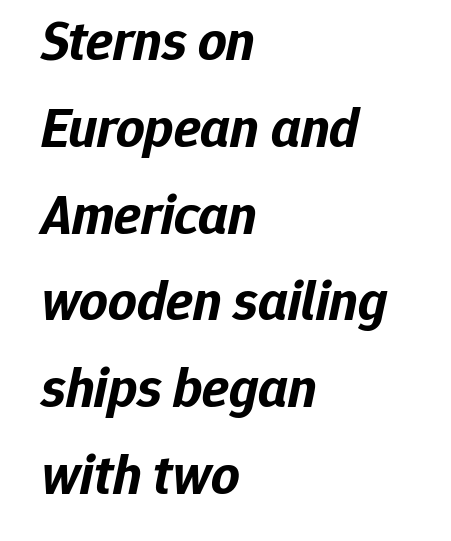
{"italic": "yes", "lean": "right", "slant_degrees": 12, "bold": "yes", "weight": "bold", "width": "normal", "stroke_contrast": "low", "x_height": "medium", "monospaced": "no", "underline": "no", "align": "left", "line_spacing": "normal", "line_spacing_ratio": 1.55, "letter_spacing": "normal", "letter_spacing_em": 0.0, "glyph_px": 56}
